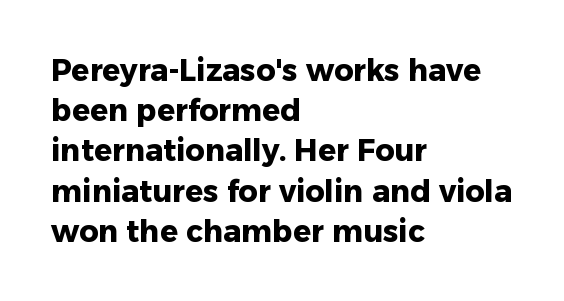
Q: Is the text bold? A: Yes.
Q: Is the text italic (slanted)? A: No, it is upright.
Q: Is the typeface a serif or a sans-serif typeface? A: Sans-serif.
Q: Is the text underlined? A: No.
Q: How is the paragraph aligned? A: Left-aligned.
Q: Is the spacing between letters normal or unusually wide? A: Normal.
Q: Is the spacing between lines tight, normal or loose? A: Normal.
Q: Width (condensed, normal, or wide)? A: Normal.
Q: Stroke contrast? A: Low.
Q: x-height? A: Medium.
Q: Monospaced? A: No.
